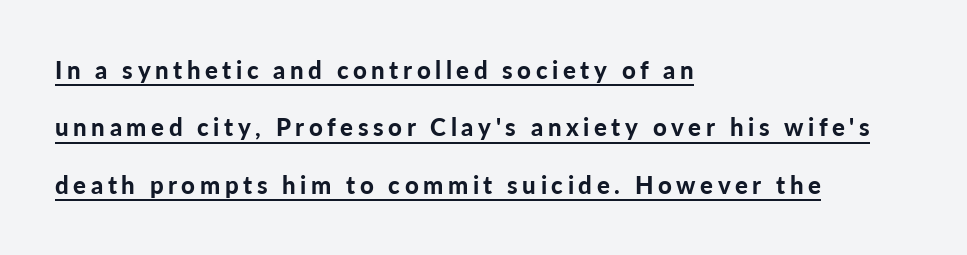
A classic flush-left, rag-right setting is used for this passage. In terms of posture, this sample is upright. This sample carries an underscore along the baseline area. On the weight axis this lands at bold, roughly 700. In terms of leading, this rendering errs on the spacious side.
